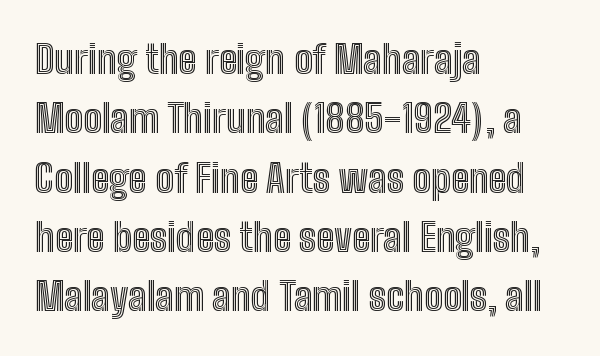
The image shows 39 px condensed type, upright; set left-aligned, normal line spacing (1.52x), normal letter spacing, not underlined; a medium x-height.
